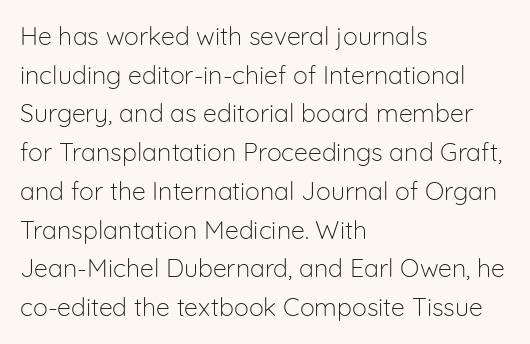
The image shows 25 px text type, upright; set left-aligned, normal line spacing (1.55x), normal letter spacing, not underlined.
